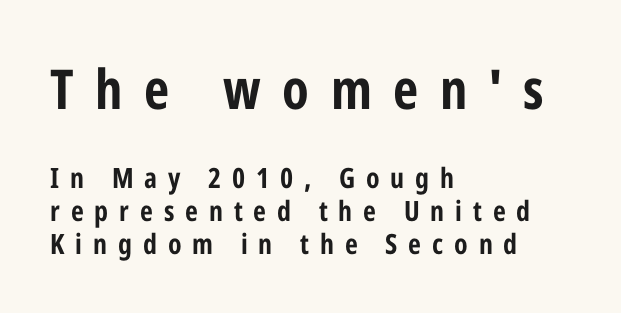
Unlike a traditional serif, this face leaves its strokes unadorned. Bigger letters appear in the top chunk; the bottom chunk is reduced. Short and long lines alike share a common starting point at left. No word sits above an underline.
